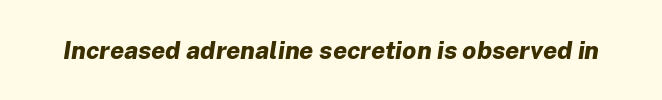
The image shows 25 px bold type, italic (leaning right); set normal letter spacing, not underlined.
